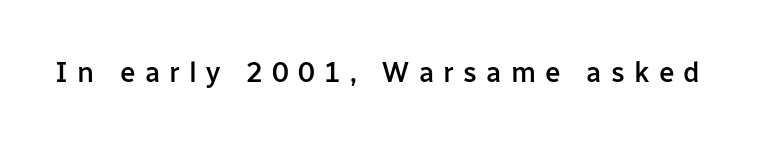
Q: Is the text bold? A: Semi-bold.
Q: Is the text italic (slanted)? A: No, it is upright.
Q: Is the typeface a serif or a sans-serif typeface? A: Sans-serif.
Q: Is the text underlined? A: No.
Q: Is the spacing between letters normal or unusually wide? A: Unusually wide.
Q: Width (condensed, normal, or wide)? A: Normal.
Q: Stroke contrast? A: Low.
Q: x-height? A: Medium.
Q: Monospaced? A: No.
